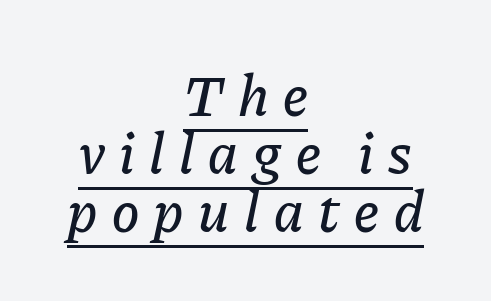
{"italic": "yes", "lean": "right", "slant_degrees": 11, "width": "normal", "stroke_contrast": "low", "x_height": "medium", "monospaced": "no", "underline": "yes", "align": "center", "line_spacing": "tight", "line_spacing_ratio": 1.0, "letter_spacing": "wide", "letter_spacing_em": 0.25, "glyph_px": 58}
